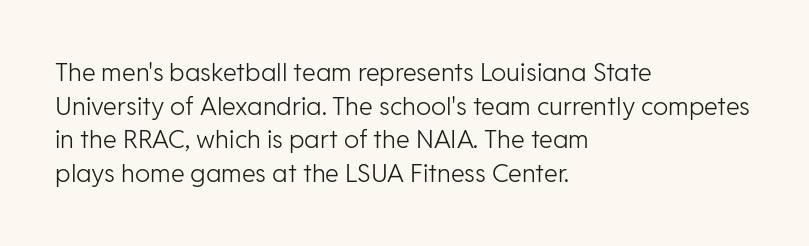
Q: Is the text bold? A: No.
Q: Is the text italic (slanted)? A: No, it is upright.
Q: Is the text underlined? A: No.
Q: How is the paragraph aligned? A: Left-aligned.
Q: Is the spacing between letters normal or unusually wide? A: Normal.
Q: Is the spacing between lines tight, normal or loose? A: Normal.
